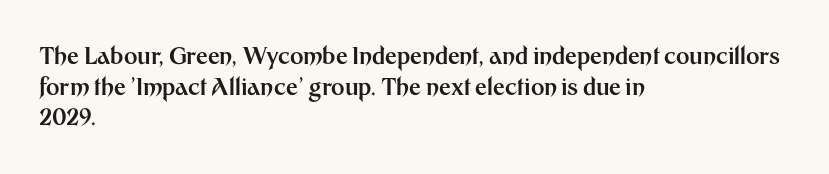
Q: Is the text bold? A: Yes.
Q: Is the text italic (slanted)? A: No, it is upright.
Q: Is the text underlined? A: No.
Q: How is the paragraph aligned? A: Left-aligned.
Q: Is the spacing between letters normal or unusually wide? A: Normal.
Q: Is the spacing between lines tight, normal or loose? A: Normal.
